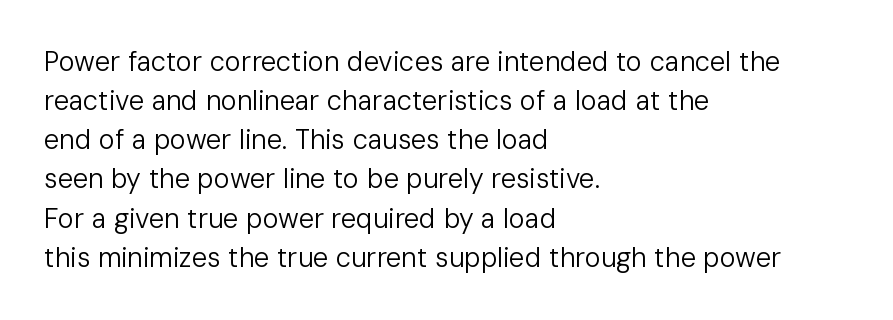
The image shows 27 px text type, upright; set left-aligned, normal line spacing (1.45x), normal letter spacing, not underlined.
